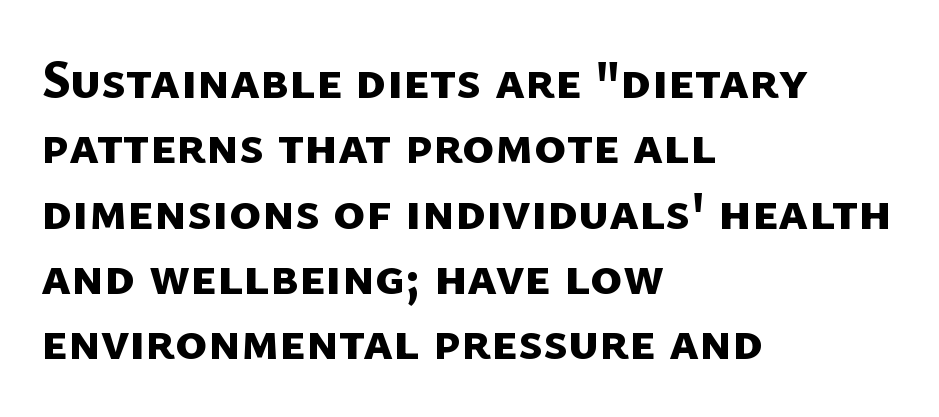
Q: Is the text bold? A: Yes.
Q: Is the typeface a serif or a sans-serif typeface? A: Sans-serif.
Q: Is the text underlined? A: No.
Q: How is the paragraph aligned? A: Left-aligned.
Q: Is the spacing between letters normal or unusually wide? A: Normal.
Q: Width (condensed, normal, or wide)? A: Normal.
Q: Stroke contrast? A: Low.
Q: x-height? A: Medium.
Q: Monospaced? A: No.
